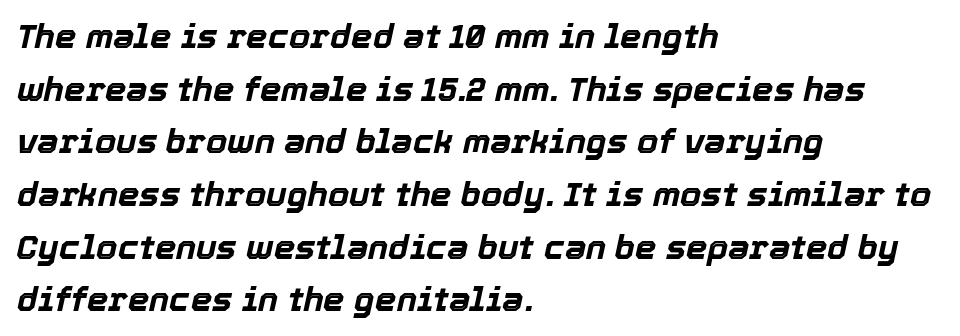
Q: Is the text bold? A: Yes.
Q: Is the text italic (slanted)? A: Yes, it leans right by about 12 degrees.
Q: Is the text underlined? A: No.
Q: How is the paragraph aligned? A: Left-aligned.
Q: Is the spacing between letters normal or unusually wide? A: Normal.
Q: Is the spacing between lines tight, normal or loose? A: Normal.
Q: Width (condensed, normal, or wide)? A: Normal.
Q: x-height? A: Medium.
Q: Monospaced? A: No.
